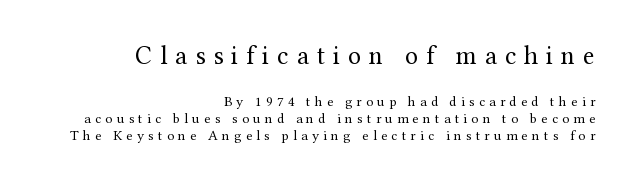
The image shows 26 px text type, upright; set right-aligned, line spacing 1.22x, unusually wide letter spacing (+0.31 em), not underlined; the first (top) block is 1.86x larger.
